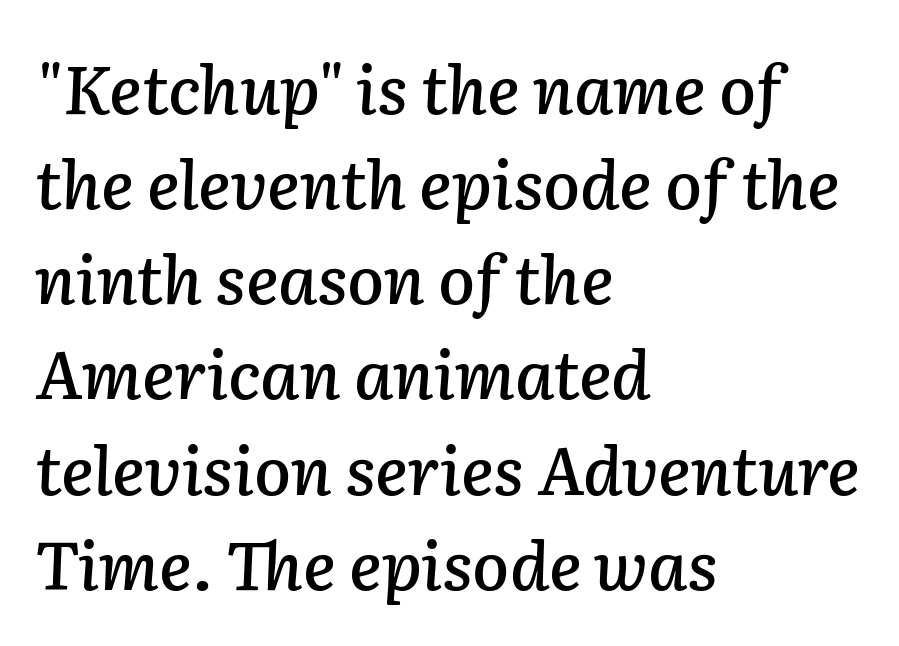
The image shows 67 px text type, italic (leaning right); set left-aligned, normal line spacing (1.42x), normal letter spacing, not underlined; low stroke contrast and a medium x-height.
